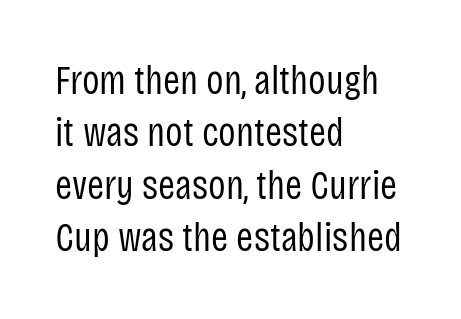
{"serif": "no", "italic": "no", "bold": "no", "weight": "regular", "width": "condensed", "stroke_contrast": "low", "x_height": "large", "monospaced": "no", "underline": "no", "align": "left", "line_spacing": "normal", "line_spacing_ratio": 1.28, "letter_spacing": "normal", "letter_spacing_em": 0.0, "glyph_px": 41}
